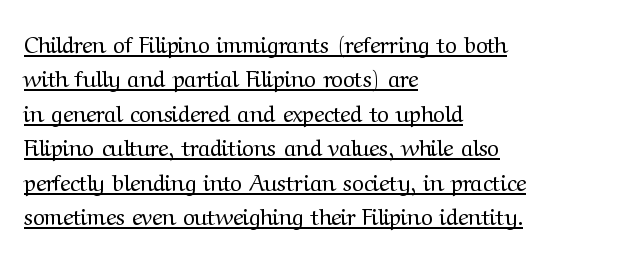
{"italic": "no", "bold": "no", "underline": "yes", "align": "left", "line_spacing": "normal", "line_spacing_ratio": 1.5, "letter_spacing": "normal", "letter_spacing_em": 0.0, "glyph_px": 23}
